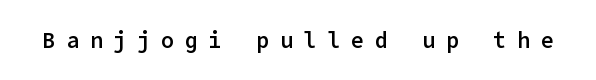
The gaps between neighbouring characters are conspicuously large. These words are printed semibold, heavier than regular yet not bold. The type sits square on the baseline with zero lean. Descenders are the only things crossing below the line.
